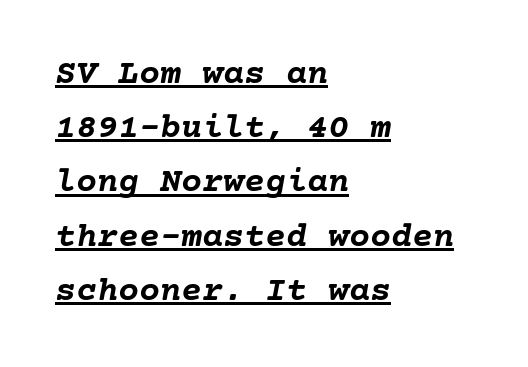
The image shows 35 px semibold type, italic (leaning right); set left-aligned, normal line spacing (1.55x), normal letter spacing, underlined; low stroke contrast and a medium x-height.
